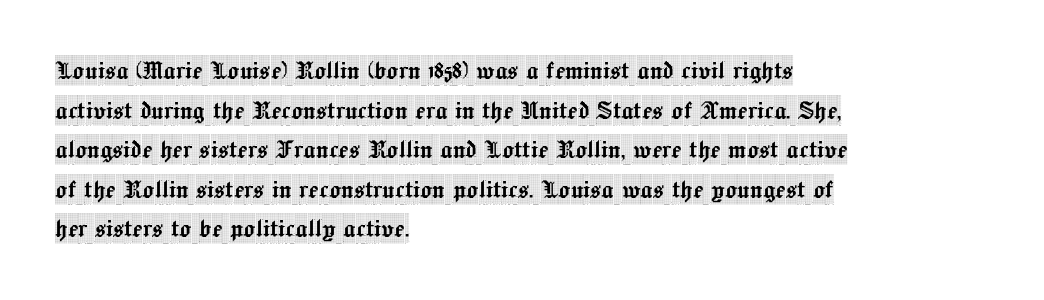
The image shows 30 px condensed serif type, upright; set left-aligned, normal line spacing (1.32x), normal letter spacing, not underlined; a large x-height.
